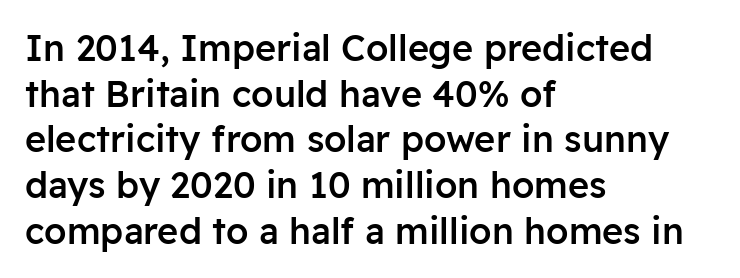
The image shows 36 px semibold sans-serif type, upright; set left-aligned, normal line spacing (1.27x), normal letter spacing, not underlined; low stroke contrast and a medium x-height.
